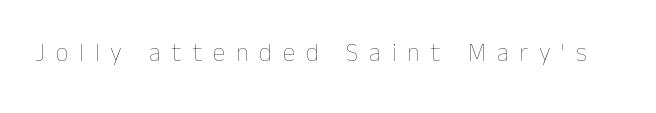
Q: Is the text bold? A: No.
Q: Is the text italic (slanted)? A: No, it is upright.
Q: Is the text underlined? A: No.
Q: Is the spacing between letters normal or unusually wide? A: Unusually wide.
